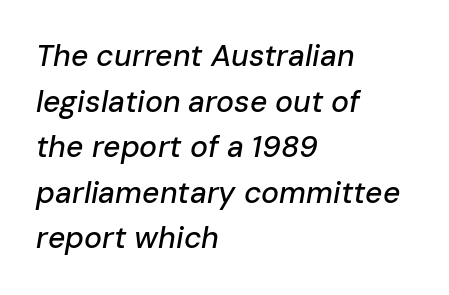
{"italic": "yes", "lean": "right", "slant_degrees": 10, "width": "normal", "stroke_contrast": "low", "x_height": "medium", "monospaced": "no", "underline": "no", "align": "left", "line_spacing": "normal", "line_spacing_ratio": 1.52, "letter_spacing": "normal", "letter_spacing_em": 0.0, "glyph_px": 30}
